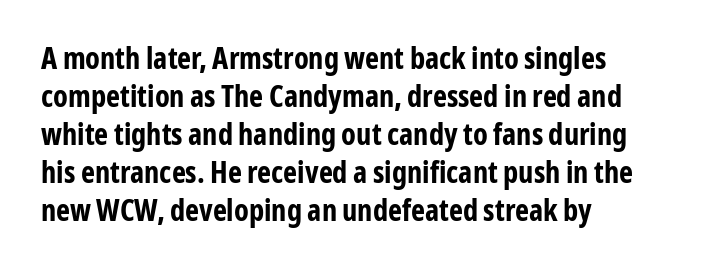
{"serif": "no", "italic": "no", "bold": "yes", "weight": "bold", "width": "condensed", "stroke_contrast": "low", "x_height": "medium", "monospaced": "no", "underline": "no", "align": "left", "line_spacing": "normal", "line_spacing_ratio": 1.27, "letter_spacing": "normal", "letter_spacing_em": 0.0, "glyph_px": 30}
